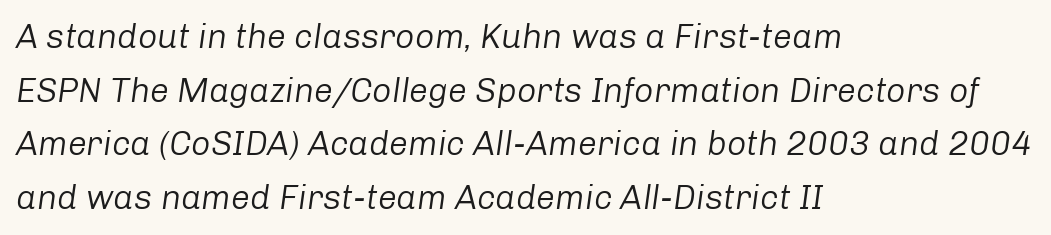
The image shows 34 px regular-weight type, italic (leaning right); set left-aligned, normal line spacing (1.58x), normal letter spacing, not underlined; low stroke contrast and a medium x-height.
